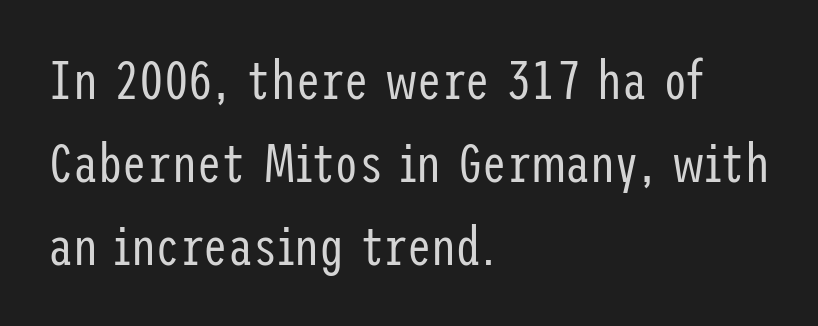
Weight class: somewhere from thin through regular. Each new line begins a customary step beneath the previous one. One-word summary of the alignment: left. These lines are composed in type without serifs. Between one letter and the next there's only the usual sliver of space. A typesetter would mark this as roman, not italic.
